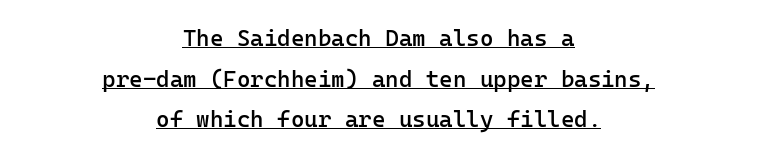
{"italic": "no", "bold": "semi", "underline": "yes", "align": "center", "line_spacing_ratio": 1.77, "letter_spacing": "normal", "letter_spacing_em": 0.0, "glyph_px": 23}
